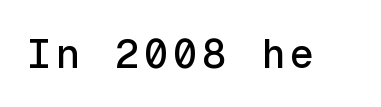
Quick note: underline off. Italic? Not at all — the glyphs are vertical. Each letter, wide or thin by design, is forced into the same width here. This is sans-serif lettering, the kind often seen on screens and signage.
